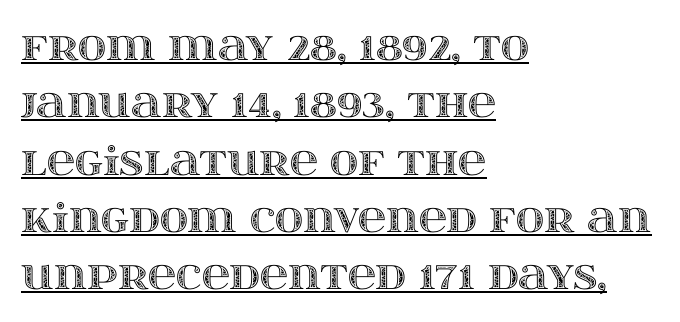
{"italic": "no", "width": "wide", "x_height": "large", "monospaced": "no", "underline": "yes", "align": "left", "line_spacing": "normal", "line_spacing_ratio": 1.47, "letter_spacing": "normal", "letter_spacing_em": 0.0, "glyph_px": 39}
